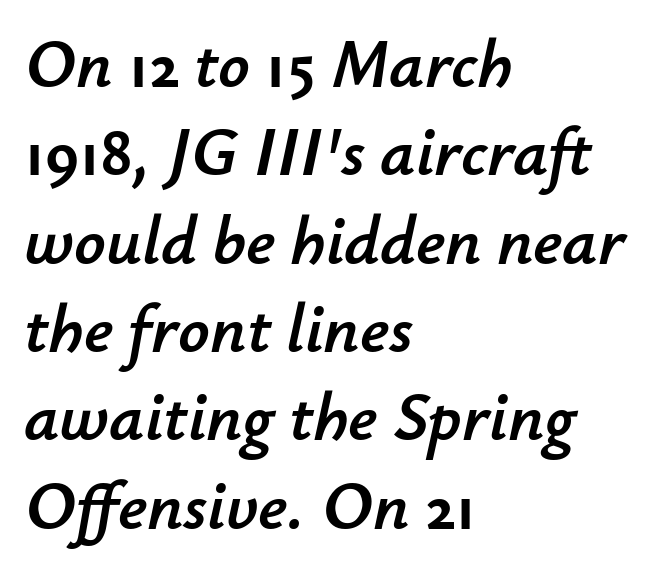
Here the designer chose a conventional face with non-uniform glyph widths. The typesetter chose a ragged-right arrangement here. Rendered with sloped, italic letterforms. A bare baseline throughout the passage. Vertically, the passage feels balanced, rows spaced as you'd expect. The horizontal fit of the characters is conventional and even.
